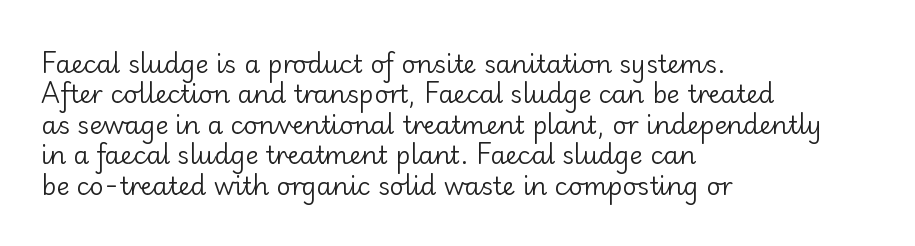
Q: Is the text bold? A: No.
Q: Is the text italic (slanted)? A: No, it is upright.
Q: Is the text underlined? A: No.
Q: How is the paragraph aligned? A: Left-aligned.
Q: Is the spacing between letters normal or unusually wide? A: Normal.
